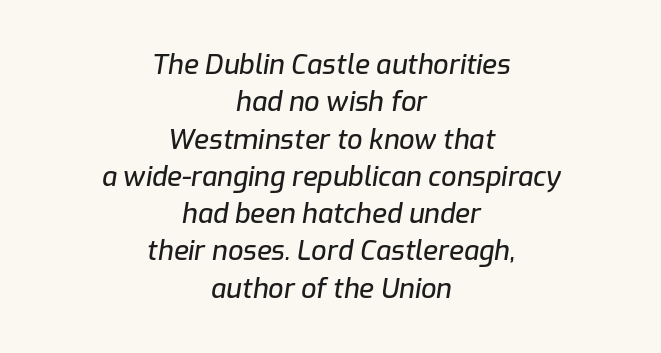
The image shows 27 px text type, italic (leaning right); set centered, normal line spacing (1.38x), normal letter spacing, not underlined.
